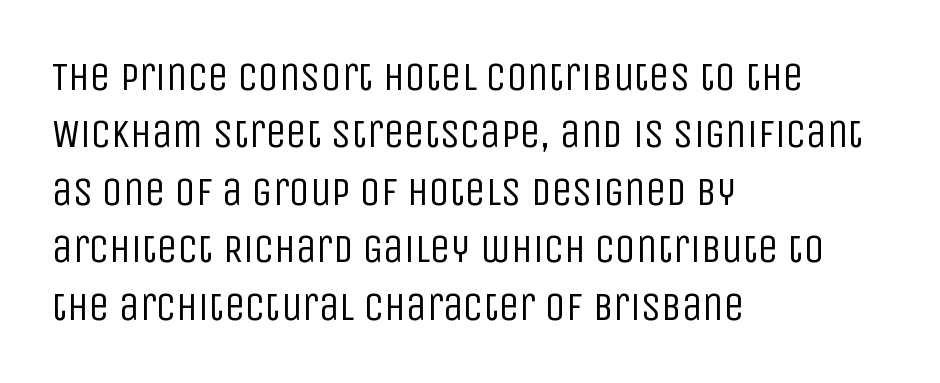
{"serif": "no", "italic": "no", "bold": "no", "weight": "regular", "width": "condensed", "stroke_contrast": "low", "x_height": "large", "monospaced": "no", "underline": "no", "align": "left", "line_spacing": "normal", "line_spacing_ratio": 1.4, "letter_spacing": "normal", "letter_spacing_em": 0.0, "glyph_px": 41}
